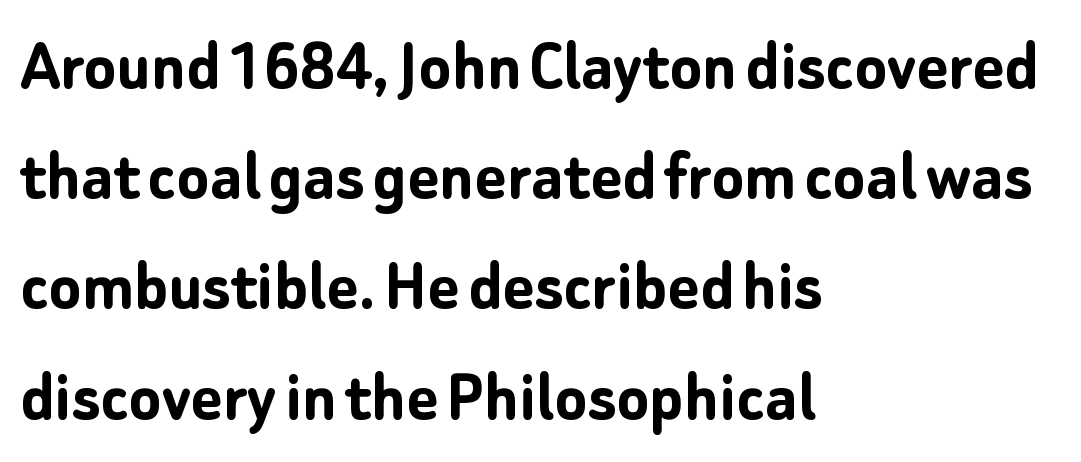
{"serif": "no", "italic": "no", "bold": "yes", "weight": "semibold", "width": "normal", "stroke_contrast": "low", "x_height": "medium", "monospaced": "no", "underline": "no", "align": "left", "line_spacing": "normal", "line_spacing_ratio": 1.47, "letter_spacing": "normal", "letter_spacing_em": 0.0, "glyph_px": 75}
